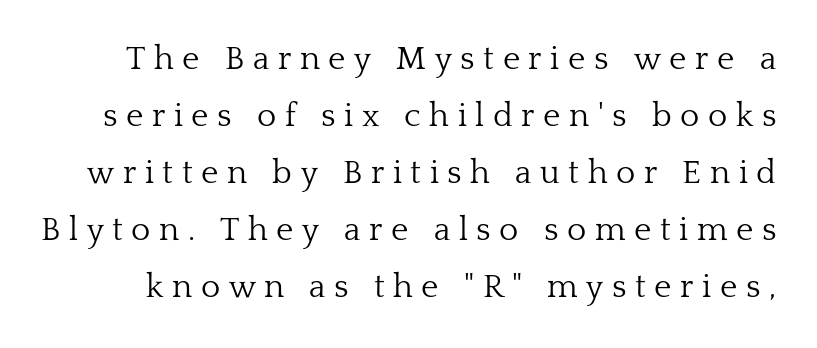
The image shows 33 px light serif type, upright; set line spacing 1.73x, unusually wide letter spacing (+0.26 em), not underlined; low stroke contrast and a medium x-height.
